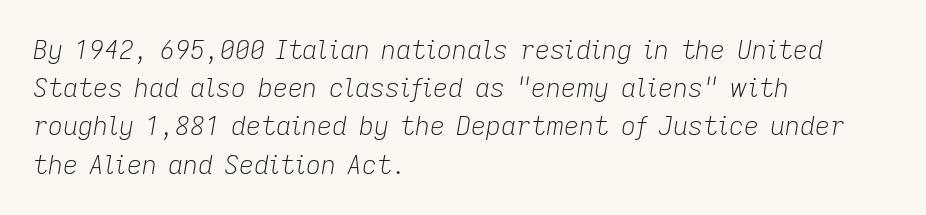
The image shows 26 px text type, italic (leaning right); set left-aligned, normal line spacing (1.47x), normal letter spacing, not underlined.
